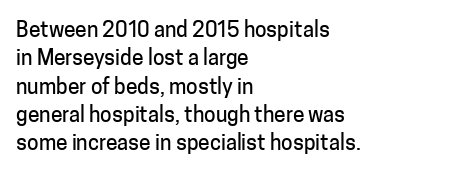
Q: Is the text italic (slanted)? A: No, it is upright.
Q: Is the text underlined? A: No.
Q: How is the paragraph aligned? A: Left-aligned.
Q: Is the spacing between letters normal or unusually wide? A: Normal.
Q: Is the spacing between lines tight, normal or loose? A: Normal.
